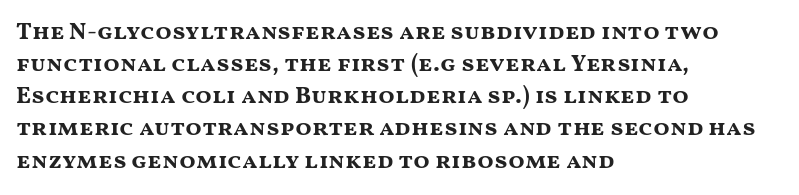
Q: Is the text bold? A: Yes.
Q: Is the text italic (slanted)? A: No, it is upright.
Q: Is the text underlined? A: No.
Q: How is the paragraph aligned? A: Left-aligned.
Q: Is the spacing between letters normal or unusually wide? A: Normal.
Q: Is the spacing between lines tight, normal or loose? A: Normal.
